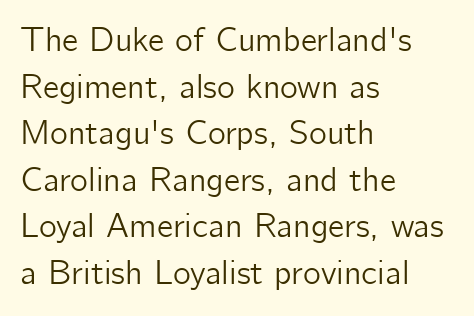
Q: Is the text italic (slanted)? A: No, it is upright.
Q: Is the typeface a serif or a sans-serif typeface? A: Sans-serif.
Q: Is the text underlined? A: No.
Q: How is the paragraph aligned? A: Left-aligned.
Q: Is the spacing between letters normal or unusually wide? A: Normal.
Q: Is the spacing between lines tight, normal or loose? A: Normal.
Q: Width (condensed, normal, or wide)? A: Normal.
Q: Stroke contrast? A: Low.
Q: x-height? A: Medium.
Q: Monospaced? A: No.
